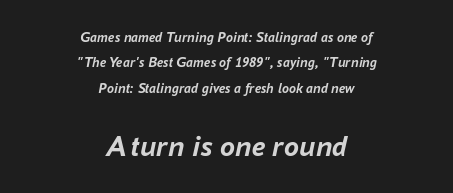
{"italic": "yes", "lean": "right", "slant_degrees": 16, "bold": "yes", "weight": "semibold", "width": "normal", "stroke_contrast": "low", "x_height": "medium", "monospaced": "no", "underline": "no", "align": "center", "line_spacing_ratio": 1.81, "letter_spacing": "normal", "letter_spacing_em": 0.0, "larger_block": "second", "size_ratio": 2.14, "glyph_px": 30}
